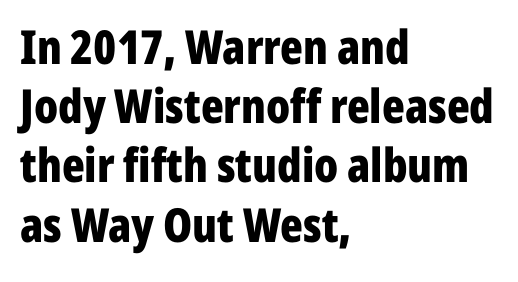
Q: Is the text bold? A: Yes.
Q: Is the text italic (slanted)? A: No, it is upright.
Q: Is the typeface a serif or a sans-serif typeface? A: Sans-serif.
Q: Is the text underlined? A: No.
Q: How is the paragraph aligned? A: Left-aligned.
Q: Is the spacing between letters normal or unusually wide? A: Normal.
Q: Is the spacing between lines tight, normal or loose? A: Normal.
Q: Width (condensed, normal, or wide)? A: Condensed.
Q: Stroke contrast? A: Low.
Q: x-height? A: Medium.
Q: Monospaced? A: No.
